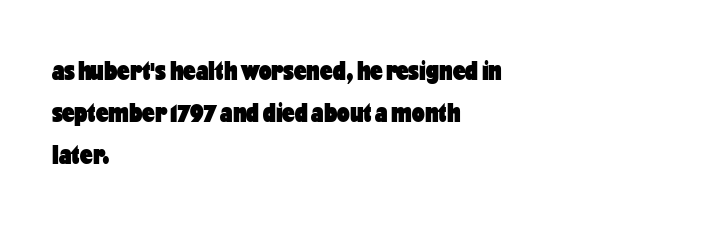
{"serif": "no", "italic": "no", "bold": "yes", "weight": "heavy", "width": "condensed", "stroke_contrast": "low", "x_height": "medium", "monospaced": "no", "underline": "no", "align": "left", "line_spacing": "normal", "line_spacing_ratio": 1.5, "letter_spacing": "normal", "letter_spacing_em": 0.0, "glyph_px": 28}
